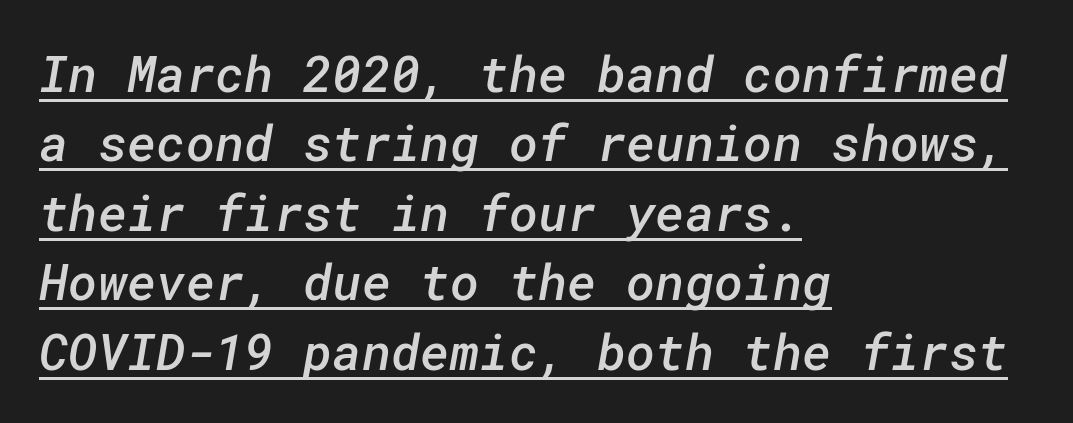
{"serif": "no", "bold": "semi", "weight": "semibold", "width": "normal", "stroke_contrast": "low", "x_height": "medium", "underline": "yes", "align": "left", "line_spacing": "normal", "line_spacing_ratio": 1.39, "letter_spacing": "normal", "letter_spacing_em": 0.0, "glyph_px": 50}
